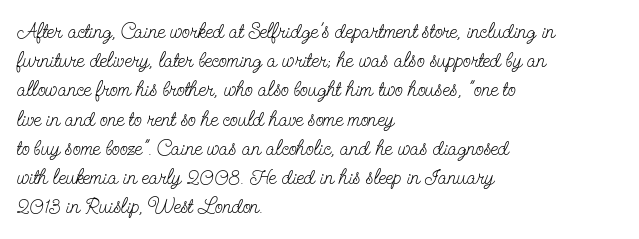
Tracking here is standard; glyphs follow each other at the usual distance. Heft: none added — not bold. These lines are set flush left with a ragged right edge. Has an underline been added? It has not.
